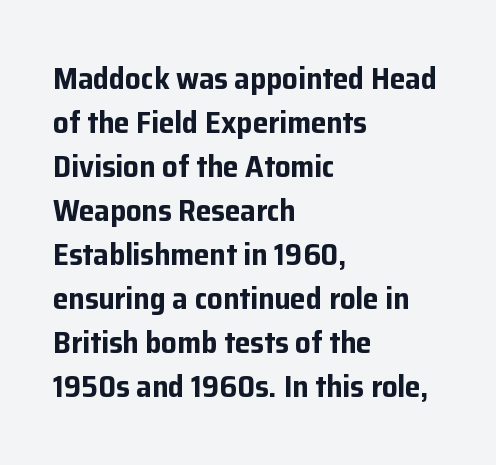
The image shows 31 px bold sans-serif type, upright; set left-aligned, normal line spacing (1.42x), normal letter spacing, not underlined; low stroke contrast and a medium x-height.
